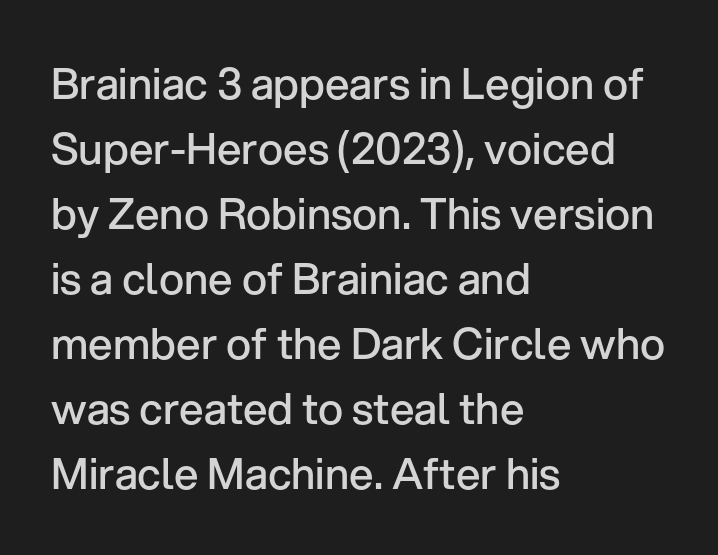
Stems and bowls a touch heavier than normal — semibold. A typesetter would mark this as roman, not italic. Nobody touched the tracking dial on this one. Honestly, there is no underline to notice here at all. How would I describe the line gaps? Plain and ordinary.
